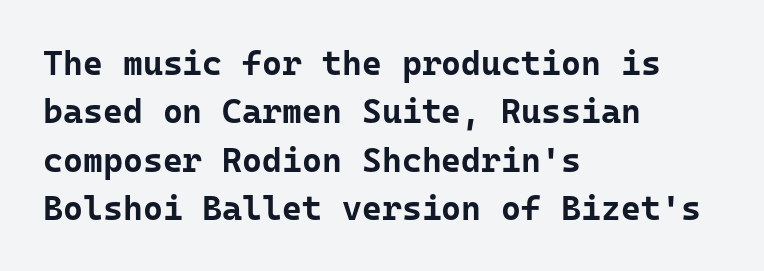
The letters sit at their default tracking, neither squeezed nor spread. Note the uniform advance width — an 'i' takes as much space as an 'm'. The letters stand straight up with perfectly vertical stems. The letters are bold, with thick, heavy strokes. To sum up the face: it is a sans, with no serifs.
